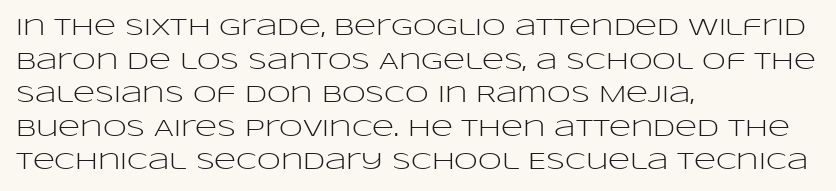
Does the copy run flush right? No — it runs flush left. Does extra space separate the letters? No, they use regular spacing. The letters look calm and open, with moderate or lighter stems. Beneath every word, the page is bare. Normally led — the rows are evenly, conventionally spaced.
